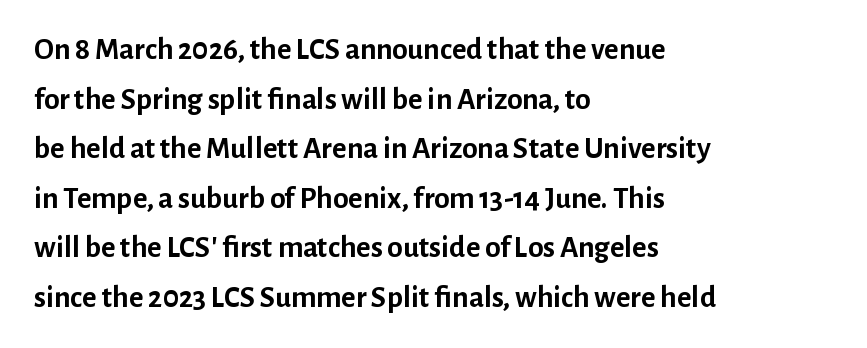
The image shows 31 px semibold sans-serif type, upright; set left-aligned, normal line spacing (1.6x), normal letter spacing, not underlined; low stroke contrast and a medium x-height.
